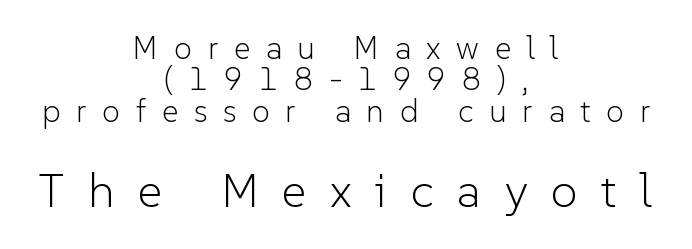
The image shows 48 px light sans-serif type, upright; set centered, tight line spacing (0.98x), unusually wide letter spacing (+0.49 em), not underlined; the second (bottom) block is 1.5x larger; low stroke contrast and a medium x-height.
